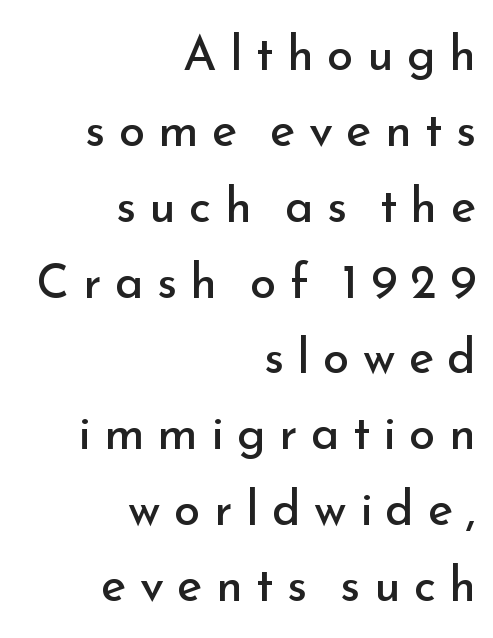
{"serif": "no", "italic": "no", "bold": "no", "weight": "regular", "width": "normal", "stroke_contrast": "low", "x_height": "small", "monospaced": "no", "underline": "no", "align": "right", "line_spacing": "normal", "line_spacing_ratio": 1.58, "letter_spacing": "wide", "letter_spacing_em": 0.28, "glyph_px": 48}
